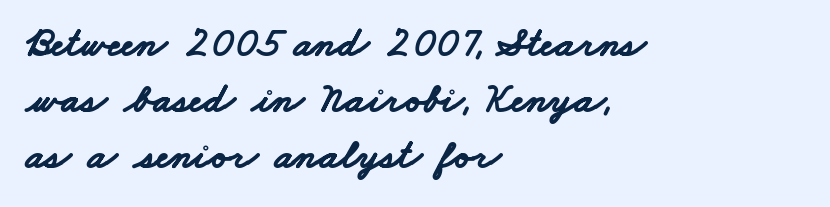
The image shows 42 px bold, wide sans-serif type; set left-aligned, normal line spacing (1.33x), normal letter spacing, not underlined; low stroke contrast and a small x-height.
